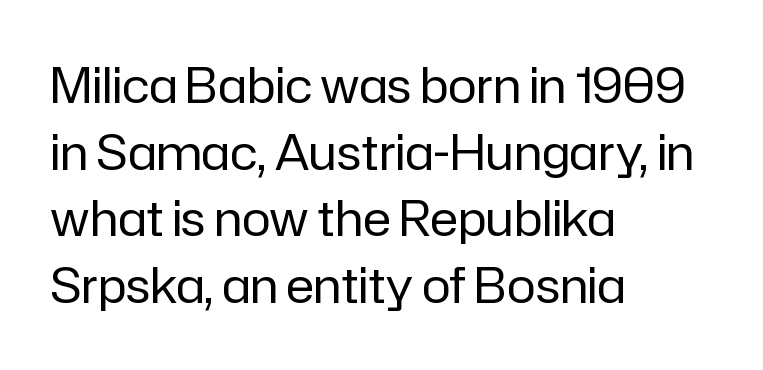
{"serif": "no", "italic": "no", "bold": "no", "weight": "regular", "width": "normal", "stroke_contrast": "low", "x_height": "medium", "monospaced": "no", "underline": "no", "align": "left", "line_spacing": "normal", "line_spacing_ratio": 1.39, "letter_spacing": "normal", "letter_spacing_em": 0.0, "glyph_px": 48}
